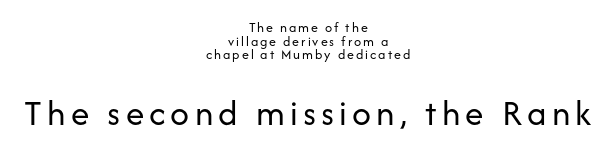
Italic: no, the glyphs are upright roman. Does the type have serifs? No, each stem ends abruptly. The block sitting lower on the canvas is the one with enlarged characters. The vertical gap from one line to the next is small. Stems and bowls with no extra thickness — not bold.
